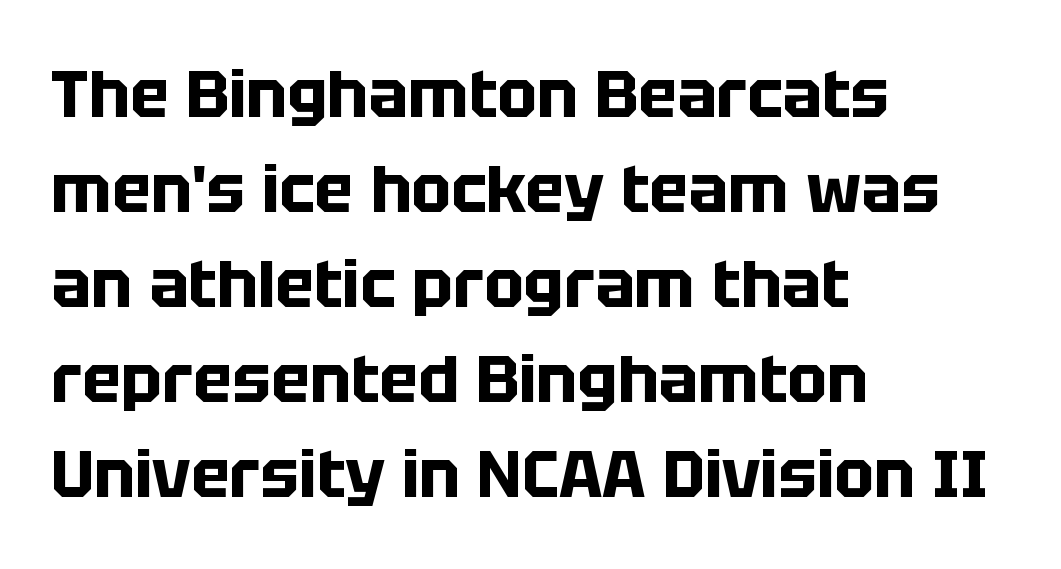
{"serif": "no", "italic": "no", "bold": "yes", "weight": "bold", "width": "normal", "stroke_contrast": "low", "x_height": "large", "monospaced": "no", "underline": "no", "align": "left", "line_spacing": "normal", "line_spacing_ratio": 1.44, "letter_spacing": "normal", "letter_spacing_em": 0.0, "glyph_px": 66}
